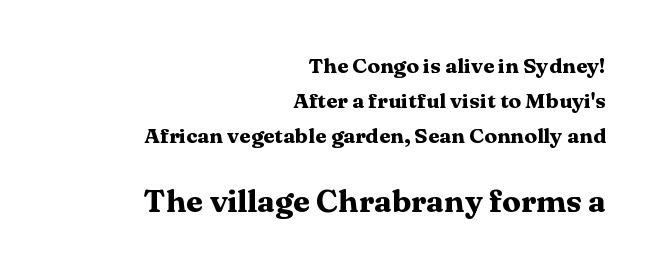
{"serif": "yes", "italic": "no", "bold": "yes", "weight": "heavy", "width": "wide", "stroke_contrast": "medium", "x_height": "medium", "monospaced": "no", "underline": "no", "align": "right", "line_spacing": "normal", "line_spacing_ratio": 1.66, "letter_spacing": "normal", "letter_spacing_em": 0.0, "larger_block": "second", "size_ratio": 1.48, "glyph_px": 31}
